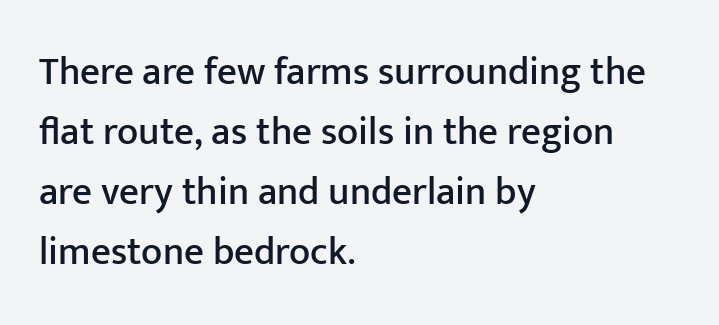
Q: Is the text italic (slanted)? A: No, it is upright.
Q: Is the typeface a serif or a sans-serif typeface? A: Sans-serif.
Q: Is the text underlined? A: No.
Q: How is the paragraph aligned? A: Left-aligned.
Q: Is the spacing between letters normal or unusually wide? A: Normal.
Q: Is the spacing between lines tight, normal or loose? A: Normal.
Q: Width (condensed, normal, or wide)? A: Normal.
Q: Stroke contrast? A: Low.
Q: x-height? A: Medium.
Q: Monospaced? A: No.
